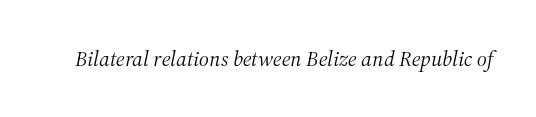
The image shows 22 px text type, italic (leaning right); set normal letter spacing, not underlined.
